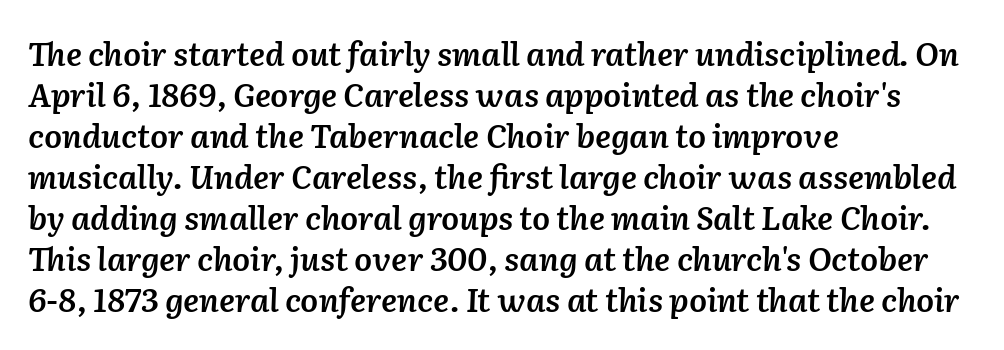
The image shows 32 px semibold type, italic (leaning right); set left-aligned, normal line spacing (1.28x), normal letter spacing, not underlined; low stroke contrast and a medium x-height.
